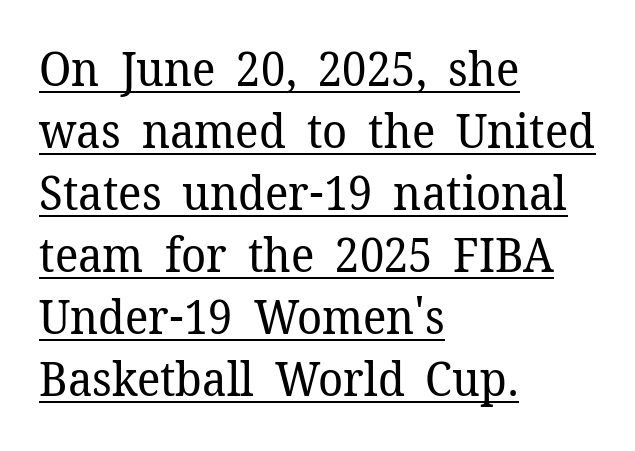
{"serif": "yes", "italic": "no", "bold": "no", "weight": "regular", "width": "normal", "stroke_contrast": "low", "x_height": "medium", "monospaced": "no", "underline": "yes", "align": "left", "line_spacing": "normal", "line_spacing_ratio": 1.32, "letter_spacing": "normal", "letter_spacing_em": 0.0, "glyph_px": 47}
